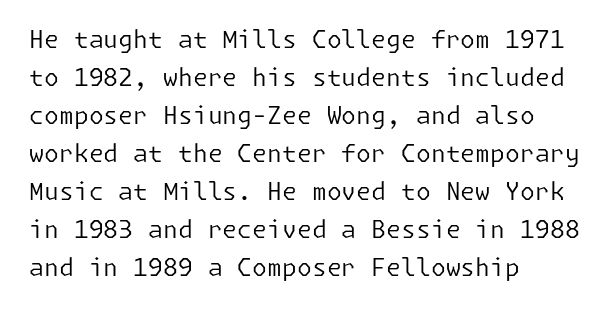
Q: Is the text bold? A: No.
Q: Is the text italic (slanted)? A: No, it is upright.
Q: Is the text underlined? A: No.
Q: How is the paragraph aligned? A: Left-aligned.
Q: Is the spacing between letters normal or unusually wide? A: Normal.
Q: Is the spacing between lines tight, normal or loose? A: Normal.
